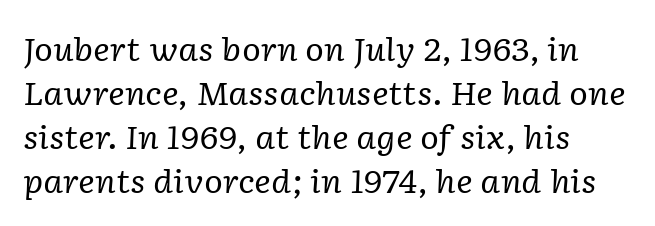
What's the leading like? Ordinary, nothing unusual. Ink coverage per letter is moderate at most. Typographically, this falls in the serif category. The letters sit at their default tracking, neither squeezed nor spread. The passage shown leans; its letterforms are oblique.
